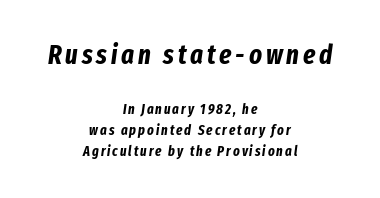
No word sits above an underline. The specimen reads as italic at a glance. Interline gaps are of average width in this sample. Does the weight exceed regular? Yes, all the way to bold.
